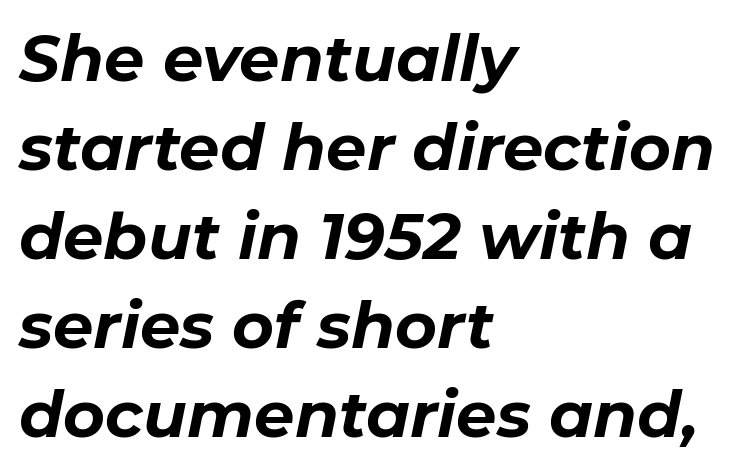
The image shows 64 px bold type, italic (leaning right); set left-aligned, normal line spacing (1.39x), normal letter spacing, not underlined; low stroke contrast and a medium x-height.
